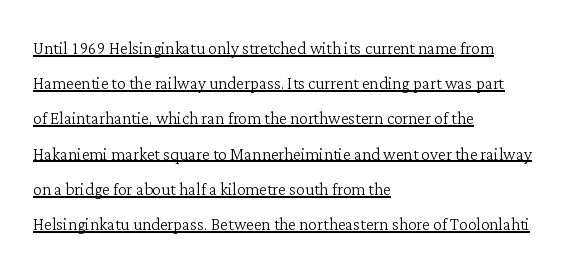
{"italic": "no", "bold": "no", "underline": "yes", "align": "left", "line_spacing": "normal", "line_spacing_ratio": 1.6, "letter_spacing": "normal", "letter_spacing_em": 0.0, "glyph_px": 22}
